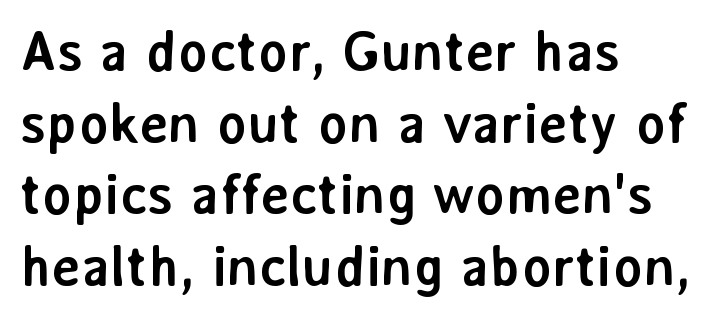
{"serif": "no", "italic": "no", "bold": "yes", "weight": "semibold", "width": "normal", "stroke_contrast": "low", "x_height": "medium", "monospaced": "no", "underline": "no", "align": "left", "line_spacing": "normal", "line_spacing_ratio": 1.28, "letter_spacing": "normal", "letter_spacing_em": 0.0, "glyph_px": 56}
